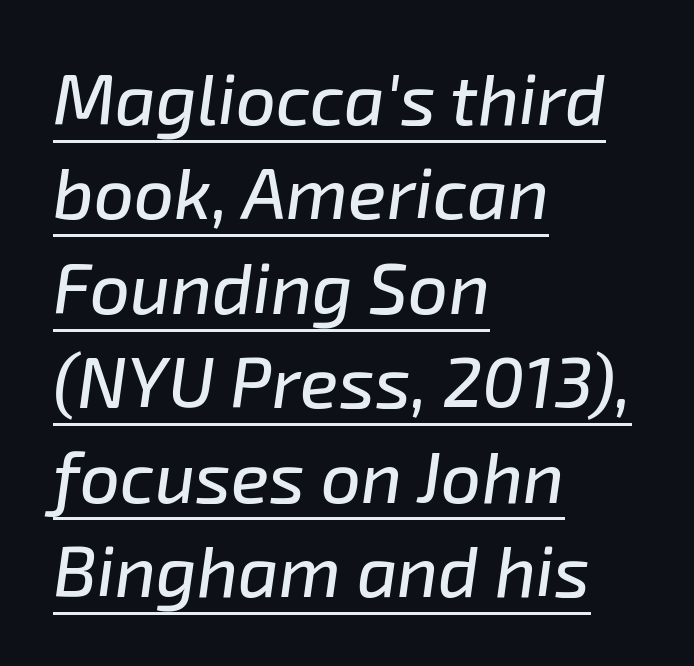
{"italic": "yes", "lean": "right", "slant_degrees": 8, "width": "normal", "stroke_contrast": "low", "x_height": "medium", "monospaced": "no", "underline": "yes", "align": "left", "line_spacing": "normal", "line_spacing_ratio": 1.33, "letter_spacing": "normal", "letter_spacing_em": 0.0, "glyph_px": 71}
